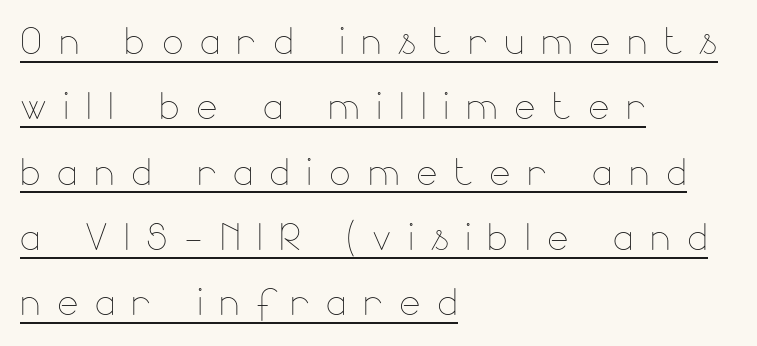
{"italic": "no", "bold": "no", "weight": "thin", "width": "normal", "stroke_contrast": "low", "x_height": "small", "monospaced": "no", "underline": "yes", "align": "left", "line_spacing": "normal", "line_spacing_ratio": 1.28, "letter_spacing": "wide", "letter_spacing_em": 0.32, "glyph_px": 51}
